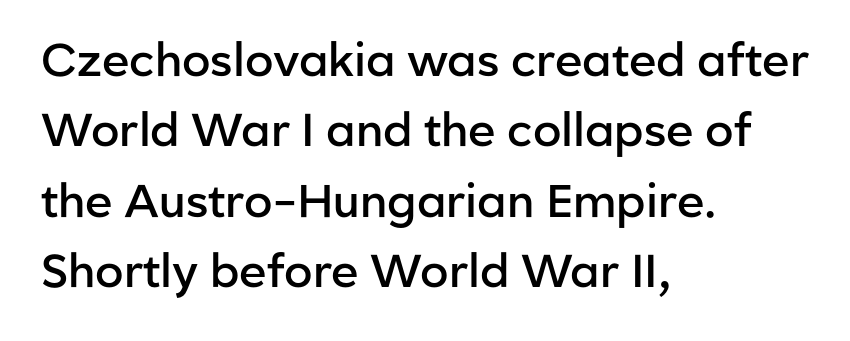
Q: Is the text bold? A: Semi-bold.
Q: Is the text italic (slanted)? A: No, it is upright.
Q: Is the typeface a serif or a sans-serif typeface? A: Sans-serif.
Q: Is the text underlined? A: No.
Q: How is the paragraph aligned? A: Left-aligned.
Q: Is the spacing between letters normal or unusually wide? A: Normal.
Q: Is the spacing between lines tight, normal or loose? A: Normal.
Q: Width (condensed, normal, or wide)? A: Normal.
Q: Stroke contrast? A: Low.
Q: x-height? A: Medium.
Q: Monospaced? A: No.
